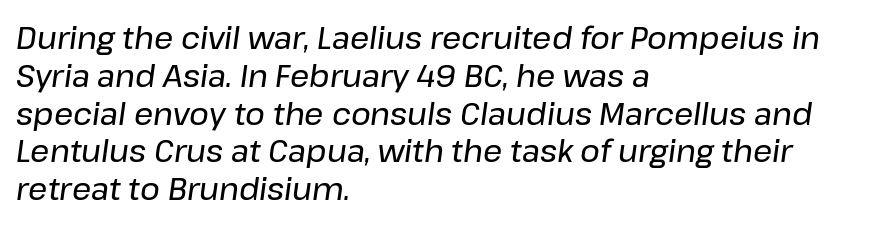
The image shows 30 px text type, italic (leaning right); set left-aligned, normal line spacing (1.26x), normal letter spacing, not underlined; low stroke contrast and a medium x-height.
